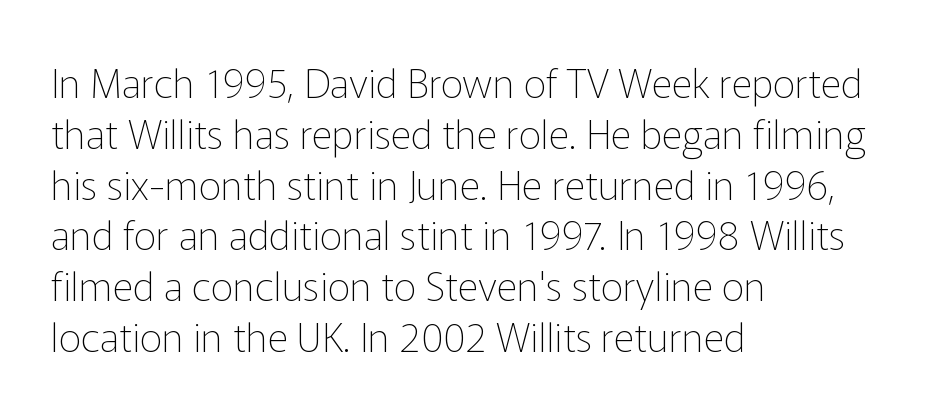
In CSS terms this would be text-align: left. The letters advance in unequal steps, a hallmark of proportional type. Clear beneath every line of the passage. The letters stand straight up with perfectly vertical stems.
